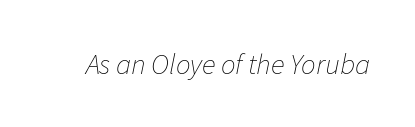
{"italic": "yes", "lean": "right", "slant_degrees": 11, "bold": "no", "weight": "thin", "width": "normal", "stroke_contrast": "low", "x_height": "medium", "monospaced": "no", "underline": "no", "letter_spacing": "normal", "letter_spacing_em": 0.0, "glyph_px": 29}
